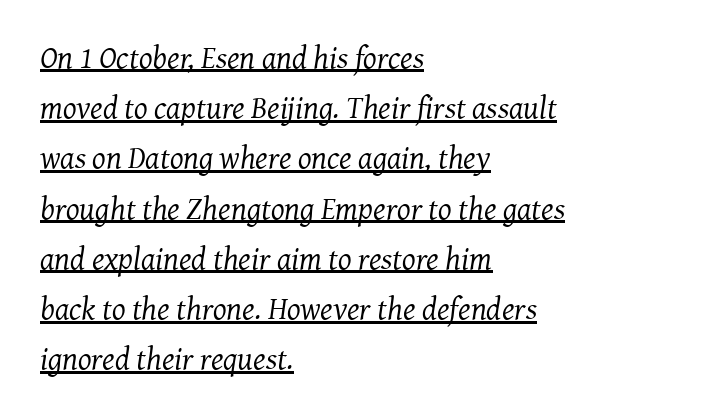
The passage shown is not bold in any degree. A typesetter would label this face a serif. The line texture is even and compact thanks to regular tracking. In terms of leading, this rendering sits right in the middle.
